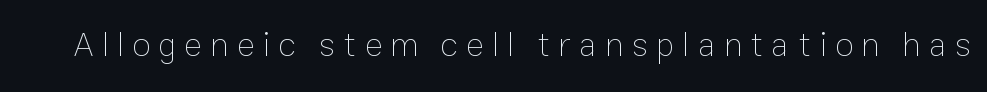
Short note: letters widely spaced. Is the type heavy? It reads as light-to-regular instead. Think of a printed novel: that variable character pitch is what you see here. Bare-footed words on every line. The specimen reads as upright at a glance.
